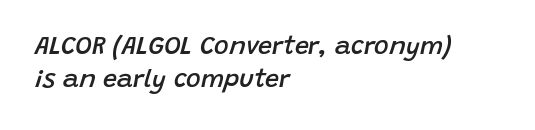
{"italic": "yes", "lean": "right", "slant_degrees": 15, "bold": "semi", "underline": "no", "align": "left", "line_spacing": "normal", "line_spacing_ratio": 1.34, "letter_spacing": "normal", "letter_spacing_em": 0.0, "glyph_px": 25}
